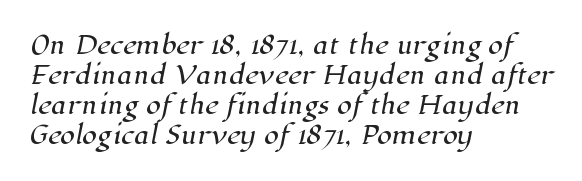
Regular leading. Leftover space on each line is placed entirely after the last word. The strip under each line holds only bare page. How are the letters spaced? Ordinarily, with no added tracking.
